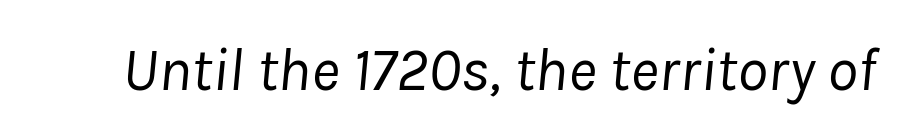
The image shows 61 px regular-weight type, italic (leaning right); set normal letter spacing, not underlined; low stroke contrast and a medium x-height.
